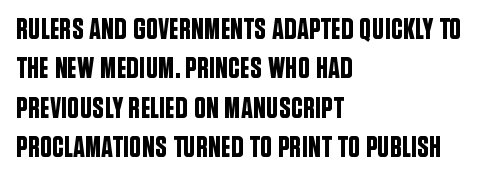
The letters stand upright; this is a roman face. Compared with a centered layout, this one pins lines to the left instead. In terms of letterform style, serifs are entirely absent. This sample has the flowing, uneven cadence of proportional lettering. The space beneath each line is pristine and unruled. Leading matches the norm, producing a regular column.
